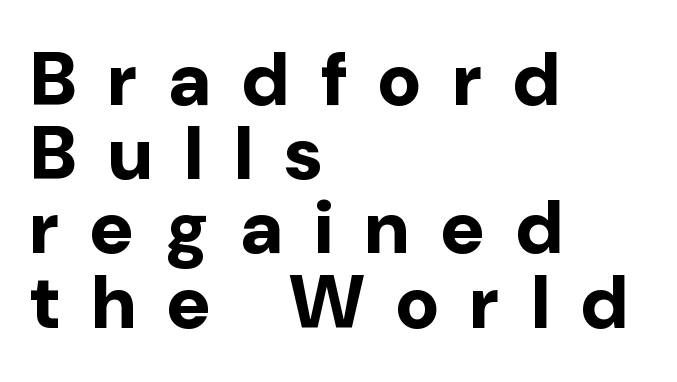
{"serif": "no", "italic": "no", "bold": "yes", "weight": "bold", "width": "normal", "stroke_contrast": "low", "x_height": "medium", "monospaced": "no", "underline": "no", "align": "left", "line_spacing": "tight", "line_spacing_ratio": 0.99, "letter_spacing": "wide", "letter_spacing_em": 0.42, "glyph_px": 75}
